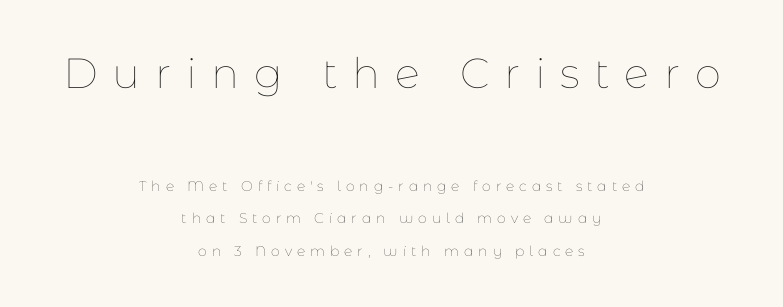
The image shows 42 px thin type, upright; set centered, loose line spacing (2.3x), unusually wide letter spacing (+0.35 em), not underlined; the first (top) block is 3.0x larger; low stroke contrast and a medium x-height.
